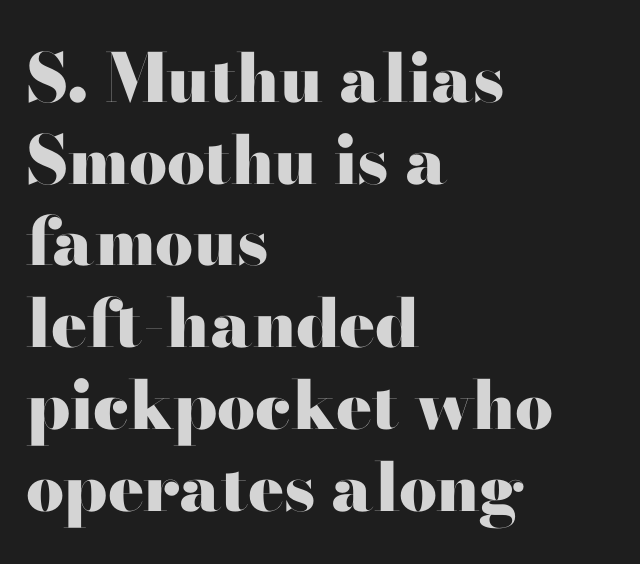
The image shows 67 px heavy, wide serif type, upright; set left-aligned, line spacing 1.22x, normal letter spacing, not underlined; high stroke contrast and a small x-height.
